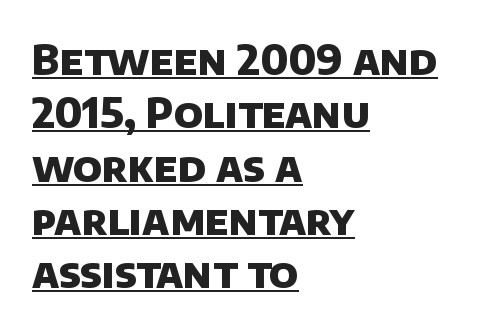
Each line of the rendering has a horizontal stroke beneath the glyphs. The rows are spaced the way most documents space them. No feet cap the strokes, marking this as sans-serif type. Where is the straight margin? On the left. Note the varied advance widths — an 'i' is clearly narrower than an 'm'.
